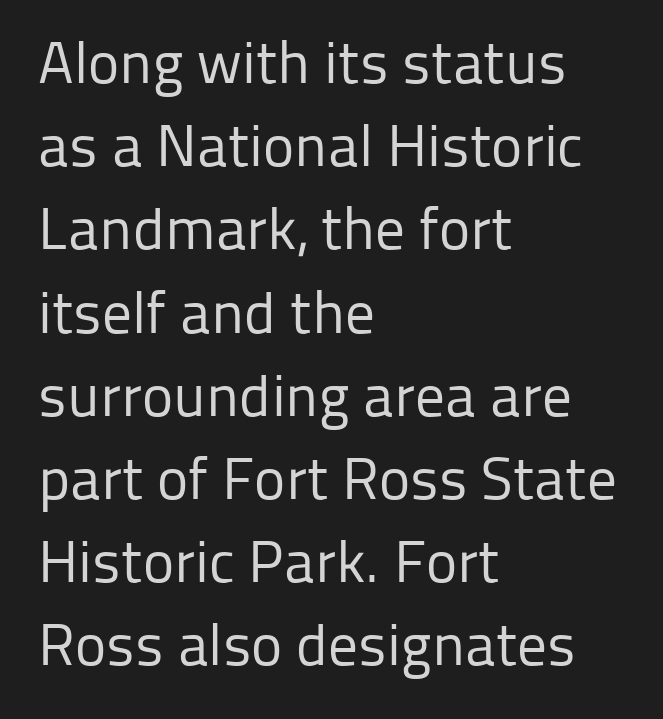
This reads as an unemphasized weight, regular at the heaviest. Each letter keeps its own natural width here, so spacing adapts to shape. The font's upright variant was chosen for this text. Are there feet on the stems? There aren't — it's a sans. Standard letterfit; no display-style spreading of the glyphs. Leading: standard.
